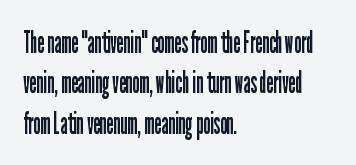
The image shows 31 px regular-weight, condensed sans-serif type, upright; set left-aligned, normal line spacing (1.3x), normal letter spacing, not underlined; low stroke contrast and a medium x-height.
